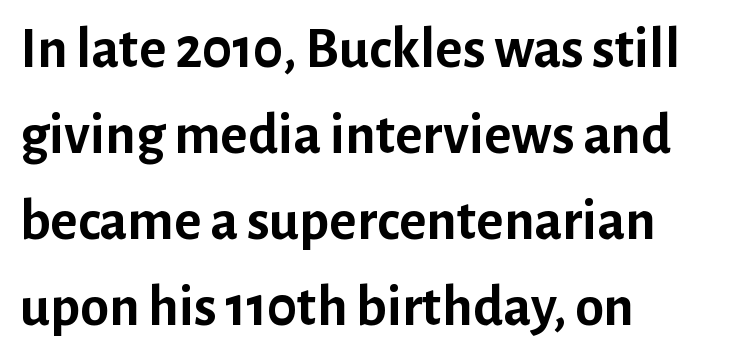
The image shows 58 px semibold sans-serif type, upright; set left-aligned, normal line spacing (1.48x), normal letter spacing, not underlined; low stroke contrast and a medium x-height.
